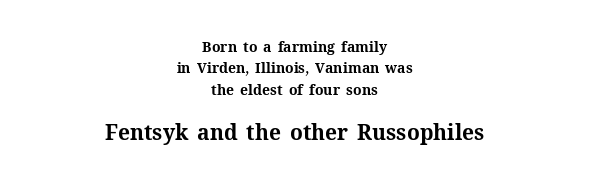
Q: Is the text bold? A: Yes.
Q: Is the text italic (slanted)? A: No, it is upright.
Q: Is the text underlined? A: No.
Q: How is the paragraph aligned? A: Centered.
Q: Is the spacing between letters normal or unusually wide? A: Normal.
Q: Is the spacing between lines tight, normal or loose? A: Normal.
Q: Which block of text is set in a larger size, the first (top) or the second (bottom)? A: The second (bottom) one.
